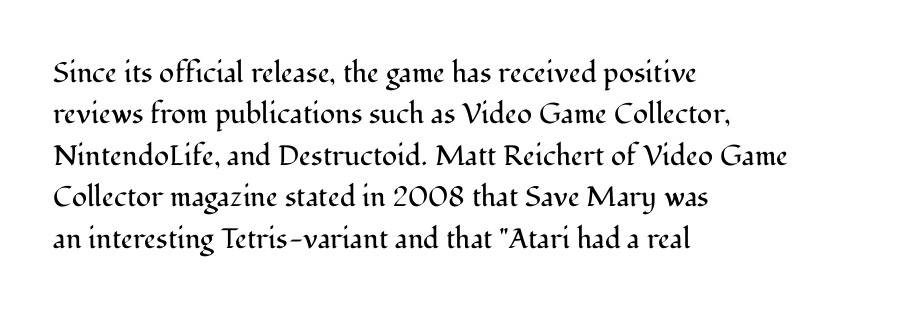
{"serif": "yes", "italic": "no", "bold": "no", "weight": "regular", "width": "normal", "stroke_contrast": "medium", "x_height": "medium", "monospaced": "no", "underline": "no", "align": "left", "line_spacing": "normal", "line_spacing_ratio": 1.48, "letter_spacing": "normal", "letter_spacing_em": 0.0, "glyph_px": 28}
